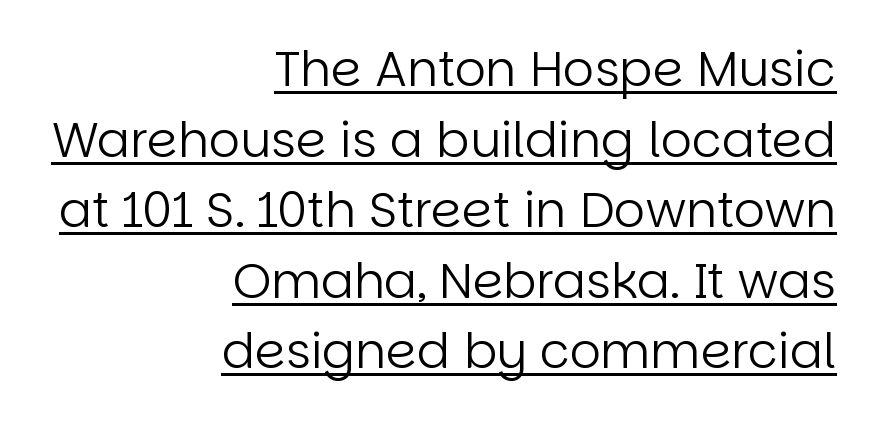
The image shows 49 px regular-weight sans-serif type, upright; set right-aligned, normal line spacing (1.44x), normal letter spacing, underlined; low stroke contrast and a large x-height.
